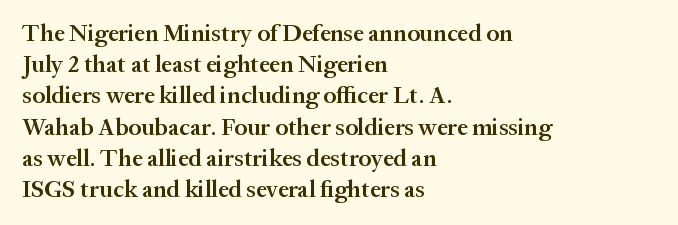
The image shows 24 px text type, upright; set left-aligned, normal line spacing (1.3x), normal letter spacing, not underlined.
